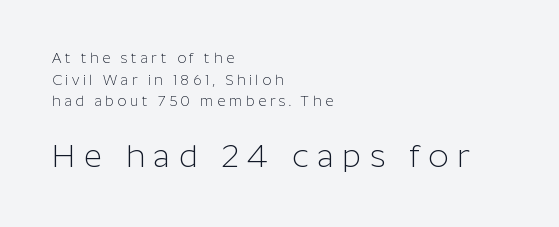
The image shows 32 px light sans-serif type, upright; set left-aligned, normal line spacing (1.55x), unusually wide letter spacing (+0.26 em), not underlined; the second (bottom) block is 2.29x larger; low stroke contrast and a medium x-height.
